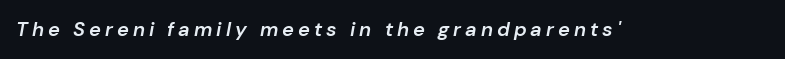
Every letter is mildly thick-stroked: semibold rather than bold. A clean baseline with only descenders dipping below it. The type is letterspaced generously, with wide tracking. Compared with ordinary roman type, these characters are visibly tilted.
